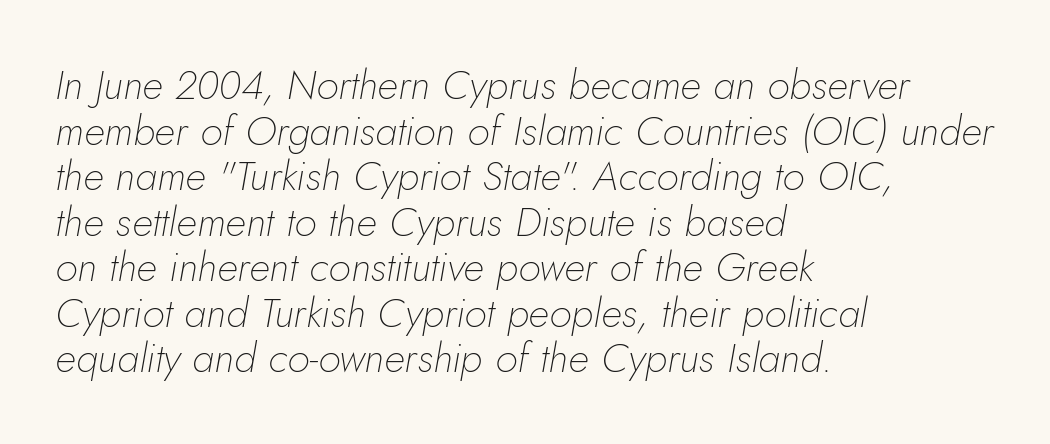
Q: Is the text bold? A: No.
Q: Is the text italic (slanted)? A: Yes, it leans right by about 5 degrees.
Q: Is the text underlined? A: No.
Q: How is the paragraph aligned? A: Left-aligned.
Q: Is the spacing between letters normal or unusually wide? A: Normal.
Q: Is the spacing between lines tight, normal or loose? A: Tight.
Q: Width (condensed, normal, or wide)? A: Normal.
Q: Stroke contrast? A: Low.
Q: x-height? A: Small.
Q: Monospaced? A: No.
